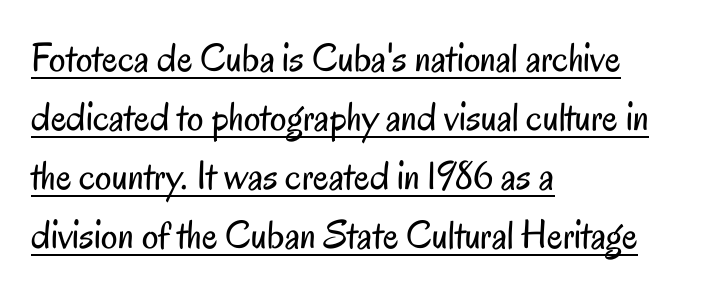
The image shows 41 px regular-weight, condensed sans-serif type, upright; set left-aligned, normal line spacing (1.44x), normal letter spacing, underlined; low stroke contrast and a small x-height.
